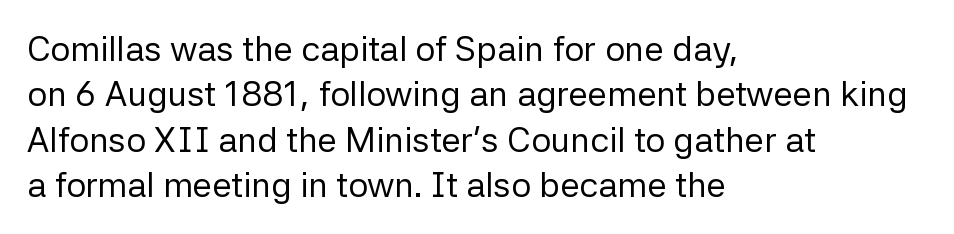
Q: Is the text bold? A: No.
Q: Is the text italic (slanted)? A: No, it is upright.
Q: Is the typeface a serif or a sans-serif typeface? A: Sans-serif.
Q: Is the text underlined? A: No.
Q: How is the paragraph aligned? A: Left-aligned.
Q: Is the spacing between letters normal or unusually wide? A: Normal.
Q: Is the spacing between lines tight, normal or loose? A: Normal.
Q: Width (condensed, normal, or wide)? A: Normal.
Q: Stroke contrast? A: Low.
Q: x-height? A: Medium.
Q: Monospaced? A: No.
